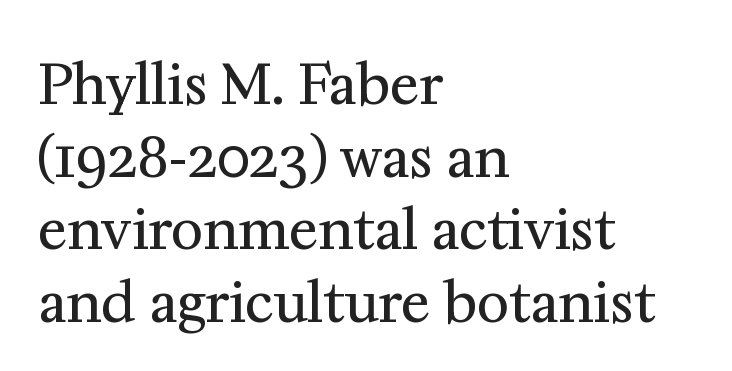
{"serif": "yes", "italic": "no", "bold": "no", "weight": "regular", "width": "normal", "stroke_contrast": "medium", "x_height": "medium", "monospaced": "no", "underline": "no", "align": "left", "line_spacing": "normal", "line_spacing_ratio": 1.32, "letter_spacing": "normal", "letter_spacing_em": 0.0, "glyph_px": 55}
